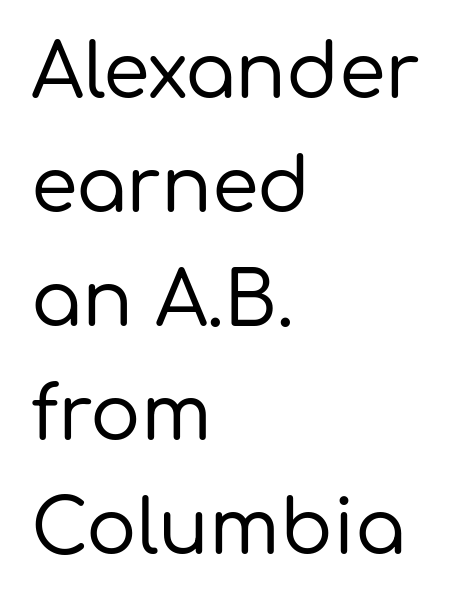
The image shows 75 px sans-serif type, upright; set left-aligned, normal line spacing (1.52x), normal letter spacing, not underlined; low stroke contrast and a medium x-height.
